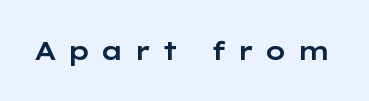
The image shows 26 px text type, upright; set unusually wide letter spacing (+0.4 em), not underlined.
